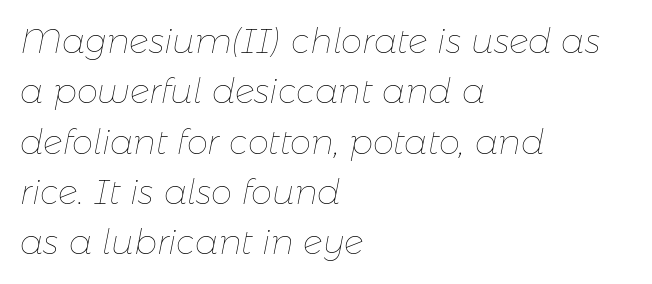
{"italic": "yes", "lean": "right", "slant_degrees": 11, "bold": "no", "weight": "thin", "width": "normal", "stroke_contrast": "low", "x_height": "medium", "monospaced": "no", "underline": "no", "align": "left", "line_spacing": "normal", "line_spacing_ratio": 1.48, "letter_spacing": "normal", "letter_spacing_em": 0.0, "glyph_px": 34}
